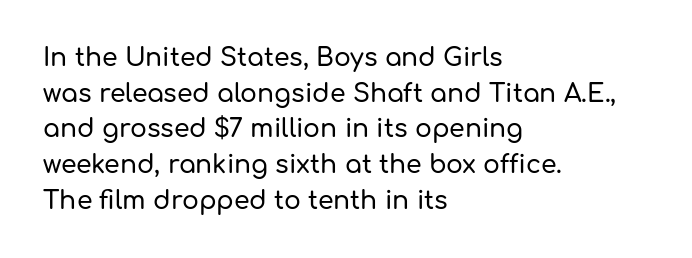
Glyph-to-glyph distance matches everyday printed text. The baseline area is clear. These lines are set flush left with a ragged right edge. Designer's note — italics off, roman on. The rendering uses a moderate line-height, typical for paragraphs.
